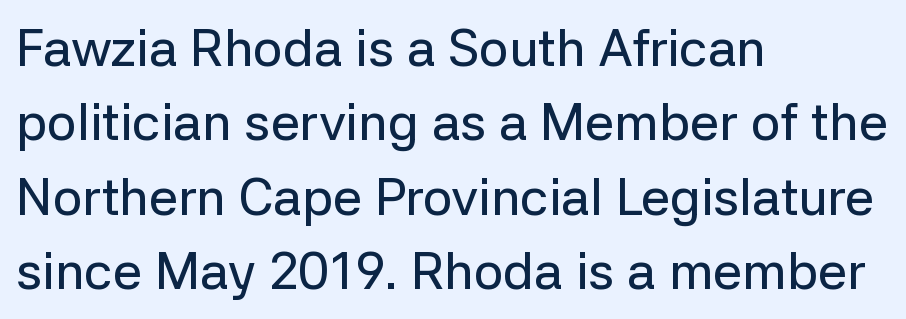
Q: Is the text italic (slanted)? A: No, it is upright.
Q: Is the typeface a serif or a sans-serif typeface? A: Sans-serif.
Q: Is the text underlined? A: No.
Q: How is the paragraph aligned? A: Left-aligned.
Q: Is the spacing between letters normal or unusually wide? A: Normal.
Q: Is the spacing between lines tight, normal or loose? A: Normal.
Q: Width (condensed, normal, or wide)? A: Normal.
Q: Stroke contrast? A: Low.
Q: x-height? A: Medium.
Q: Monospaced? A: No.
